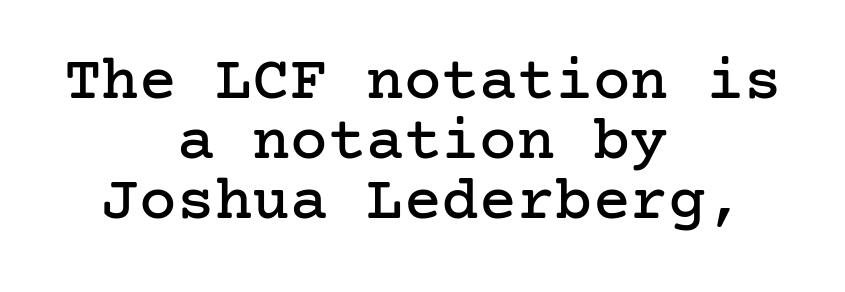
{"serif": "yes", "italic": "no", "width": "normal", "stroke_contrast": "low", "x_height": "medium", "underline": "no", "align": "center", "line_spacing": "tight", "line_spacing_ratio": 0.95, "letter_spacing": "normal", "letter_spacing_em": 0.0, "glyph_px": 63}
